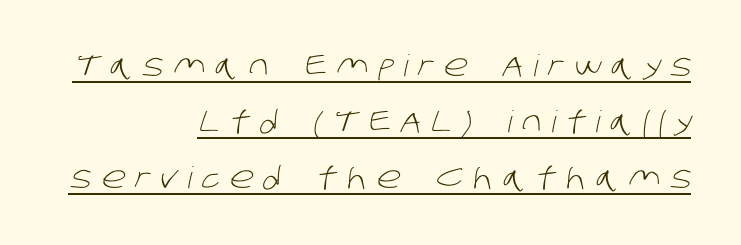
The image shows 30 px light sans-serif type; set right-aligned, line spacing 1.87x, unusually wide letter spacing (+0.33 em), underlined; low stroke contrast and a large x-height.
